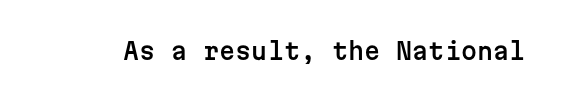
Q: Is the text italic (slanted)? A: No, it is upright.
Q: Is the text underlined? A: No.
Q: Is the spacing between letters normal or unusually wide? A: Normal.
